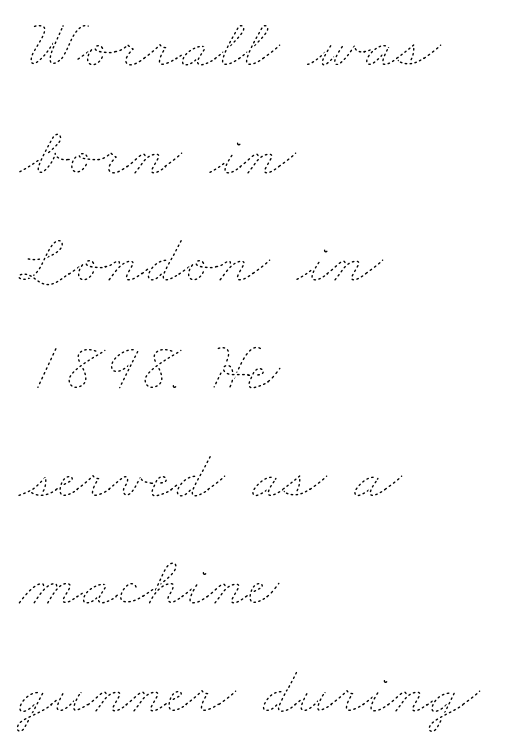
The image shows 69 px thin, wide type; set left-aligned, normal line spacing (1.56x), normal letter spacing, not underlined; low stroke contrast and a small x-height.
